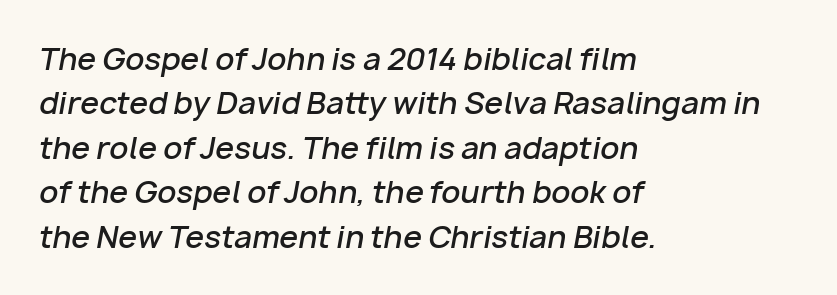
Each glyph is drawn with semibold strokes, heavier than normal yet not fully bold. Interline gaps are of average width in this sample. Here the designer chose a conventional face with non-uniform glyph widths. Short and long lines alike share a common starting point at left.
